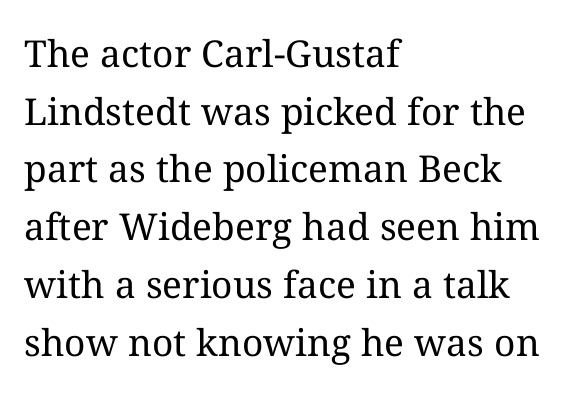
Observe the ordinary spacing: letters are neighbours, not strangers. Any mark beneath the type? The region is blank. Is there any slant? The stems are plumb. Think of a printed novel: that variable character pitch is what you see here.
